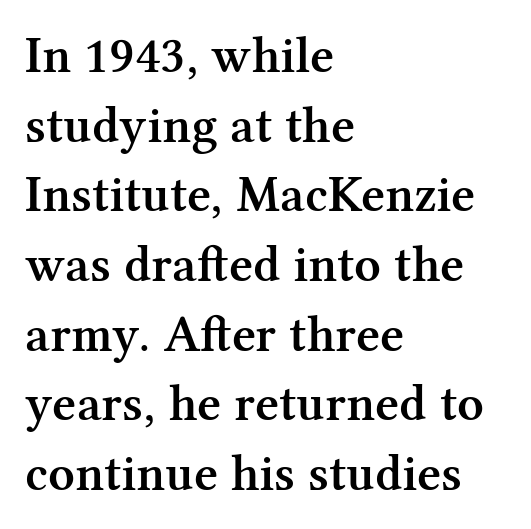
{"serif": "yes", "italic": "no", "bold": "semi", "weight": "semibold", "width": "normal", "stroke_contrast": "medium", "x_height": "medium", "monospaced": "no", "underline": "no", "align": "left", "line_spacing": "normal", "line_spacing_ratio": 1.34, "letter_spacing": "normal", "letter_spacing_em": 0.0, "glyph_px": 52}
